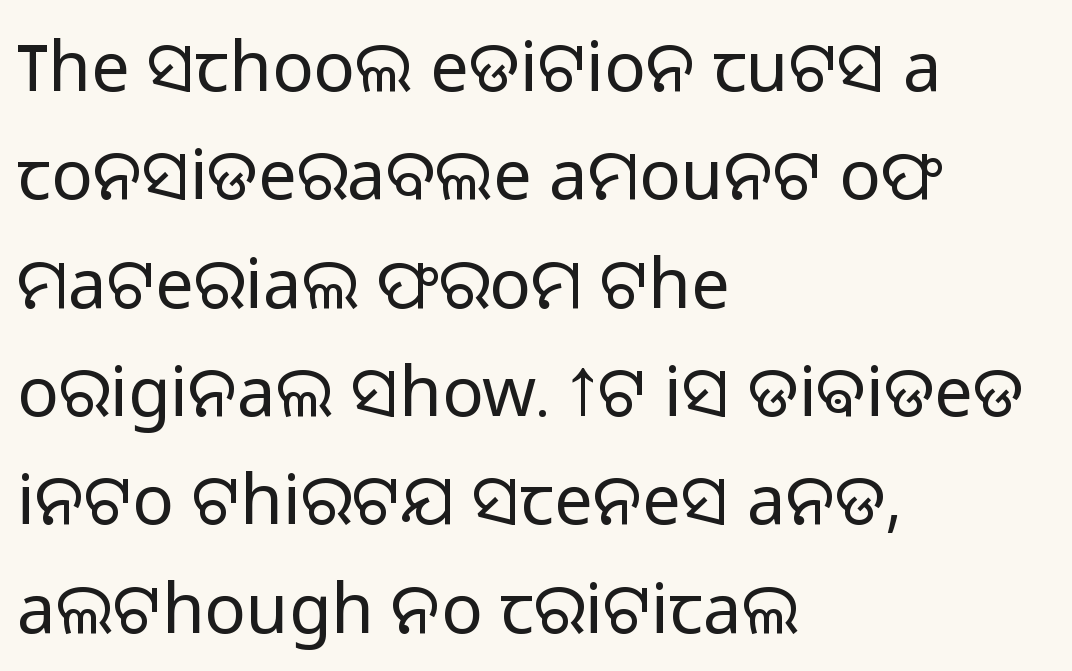
{"serif": "no", "italic": "no", "bold": "no", "weight": "light", "width": "normal", "stroke_contrast": "low", "x_height": "medium", "monospaced": "no", "underline": "no", "align": "left", "line_spacing": "normal", "line_spacing_ratio": 1.57, "letter_spacing": "normal", "letter_spacing_em": 0.0, "glyph_px": 69}
